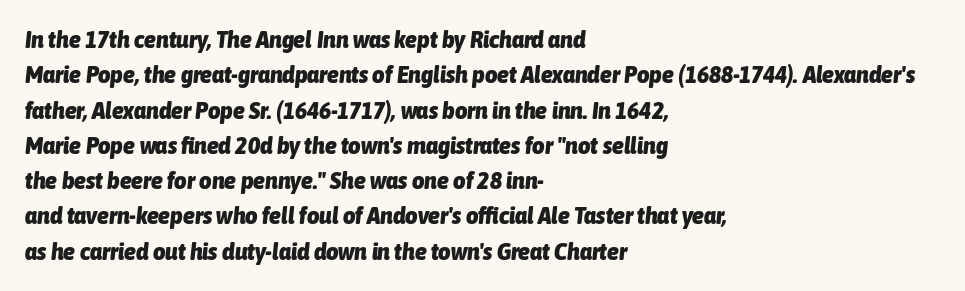
{"italic": "yes", "lean": "right", "slant_degrees": 6, "bold": "yes", "underline": "no", "align": "left", "line_spacing": "normal", "line_spacing_ratio": 1.47, "letter_spacing": "normal", "letter_spacing_em": 0.0, "glyph_px": 24}
